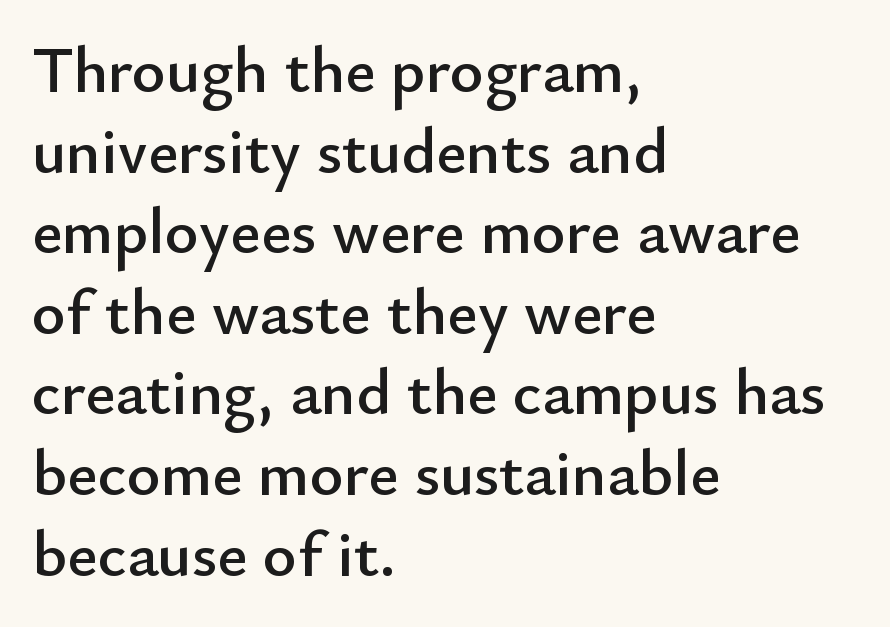
This sample uses plain, unmodified letter spacing. The font family rendered here belongs to the sans-serif group. A clean baseline with only descenders dipping below it. Each line starts at the same left margin while the right side varies. Think of a printed novel: that variable character pitch is what you see here. This is the regular roman posture of the typeface.
